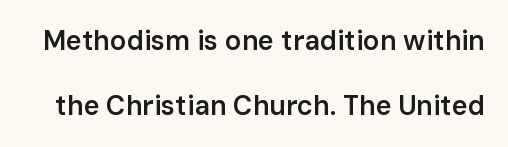
The gap between lines stays unmarked. Nope, not italic — everything's standing straight. Inter-character spacing is left at the font's built-in metrics. The sample has been set in demibold, a notch under bold. The space between consecutive lines is lavish.
